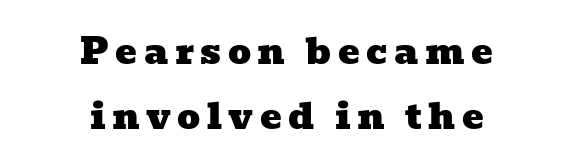
{"serif": "yes", "width": "wide", "stroke_contrast": "low", "x_height": "medium", "monospaced": "no", "underline": "no", "align": "center", "line_spacing_ratio": 1.8, "glyph_px": 36}
